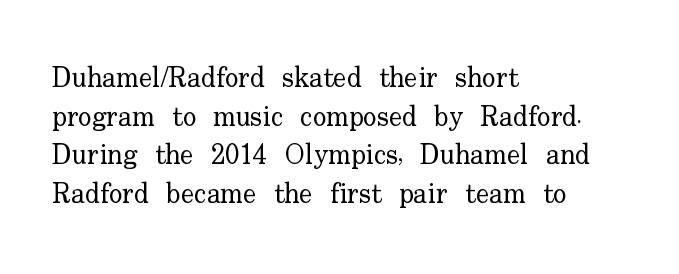
Weight: not bold — regular or lighter. Style check: upright. Which margin do the lines hug? The left one — the right edge is uneven. No extra tracking has been applied to these lines. The space between consecutive lines is moderate.
